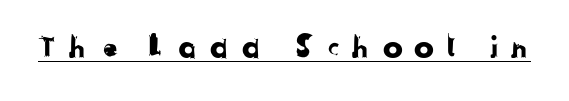
Look at the bottom of the vertical strokes: they stop flat, with no serifs. Students, observe the line beneath the letters — that is underlining. You could not count columns in this text — the font is proportionally spaced. Substantial extra tracking has been applied to these lines.
